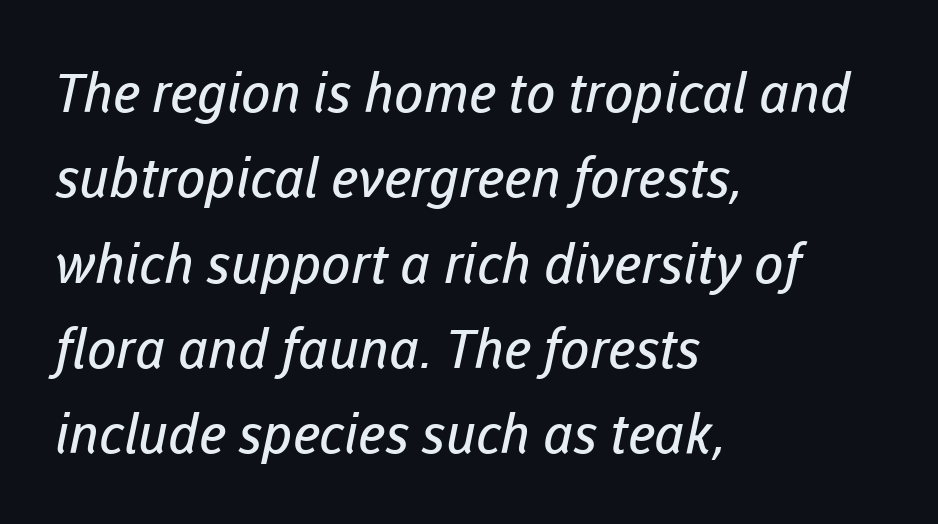
The image shows 54 px regular-weight sans-serif type; set left-aligned, normal line spacing (1.58x), normal letter spacing, not underlined; low stroke contrast and a medium x-height.
